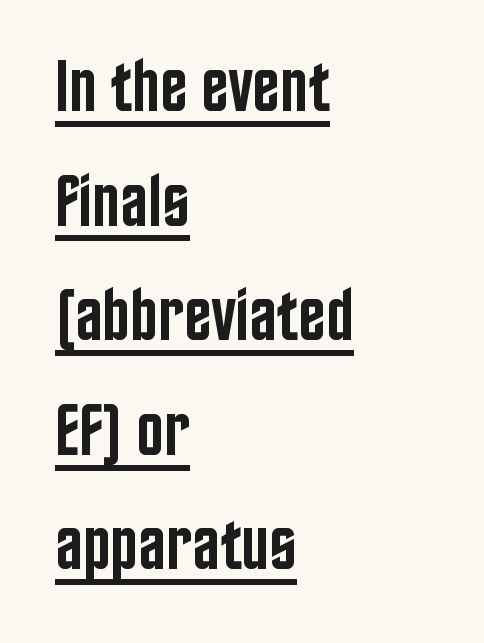
The image shows 73 px semibold, condensed sans-serif type, upright; set left-aligned, normal line spacing (1.57x), normal letter spacing, underlined; low stroke contrast and a large x-height.
